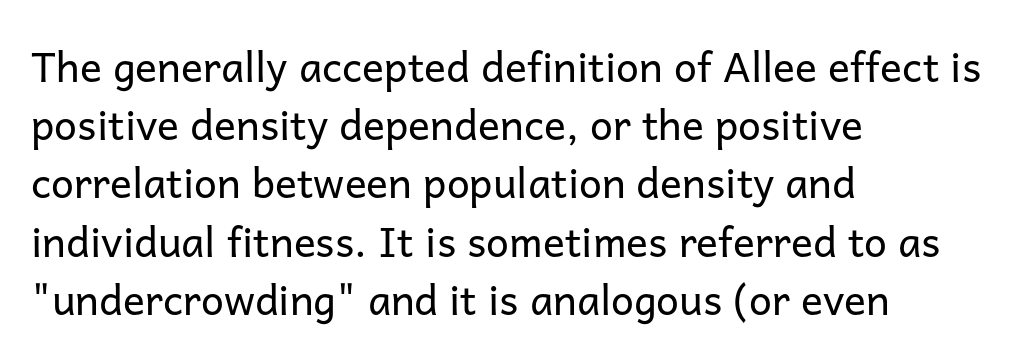
These lines are set flush left with a ragged right edge. The letters carry no serifs — their stems end cleanly without finishing strokes. Honestly, the row spacing looks completely unremarkable. Between one letter and the next there's only the usual sliver of space. Rendered with straight, roman letterforms. Varying glyph widths throughout — classic text-font behaviour.
